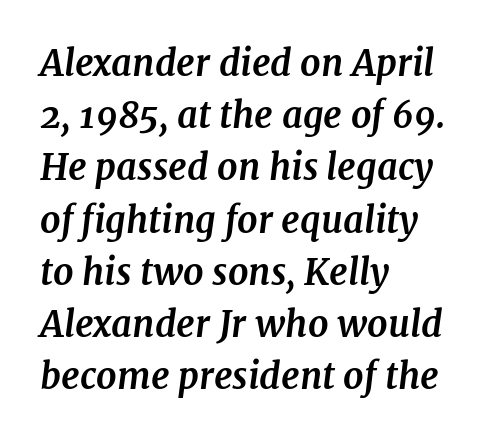
The image shows 36 px bold serif type, italic (leaning right); set left-aligned, normal line spacing (1.45x), normal letter spacing, not underlined; medium stroke contrast and a medium x-height.
